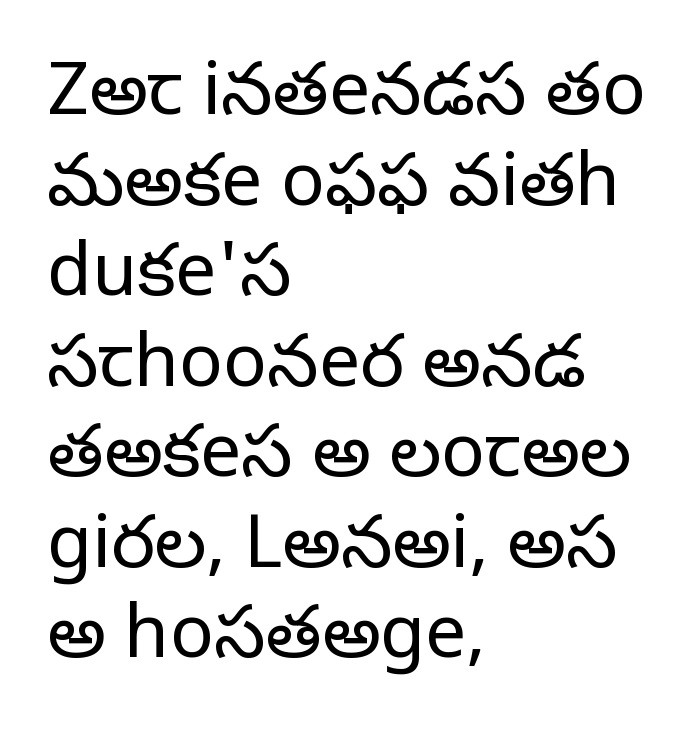
{"serif": "yes", "italic": "no", "bold": "no", "weight": "regular", "width": "normal", "stroke_contrast": "low", "x_height": "large", "monospaced": "no", "underline": "no", "align": "left", "line_spacing_ratio": 1.24, "letter_spacing": "normal", "letter_spacing_em": 0.0, "glyph_px": 73}
